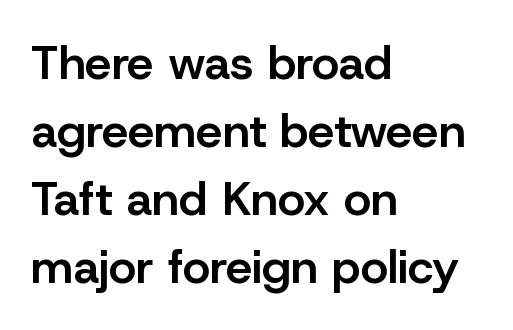
Q: Is the text bold? A: Semi-bold.
Q: Is the text italic (slanted)? A: No, it is upright.
Q: Is the typeface a serif or a sans-serif typeface? A: Sans-serif.
Q: Is the text underlined? A: No.
Q: How is the paragraph aligned? A: Left-aligned.
Q: Is the spacing between letters normal or unusually wide? A: Normal.
Q: Is the spacing between lines tight, normal or loose? A: Normal.
Q: Width (condensed, normal, or wide)? A: Normal.
Q: Stroke contrast? A: Low.
Q: x-height? A: Medium.
Q: Monospaced? A: No.
